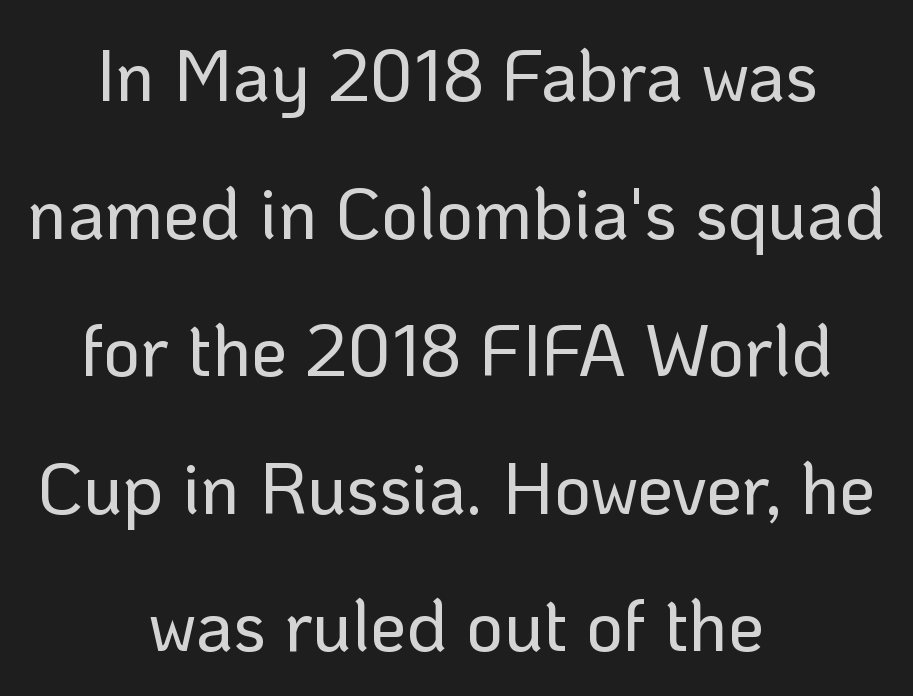
The image shows 72 px sans-serif type, upright; set centered, loose line spacing (1.91x), normal letter spacing, not underlined; low stroke contrast and a medium x-height.
